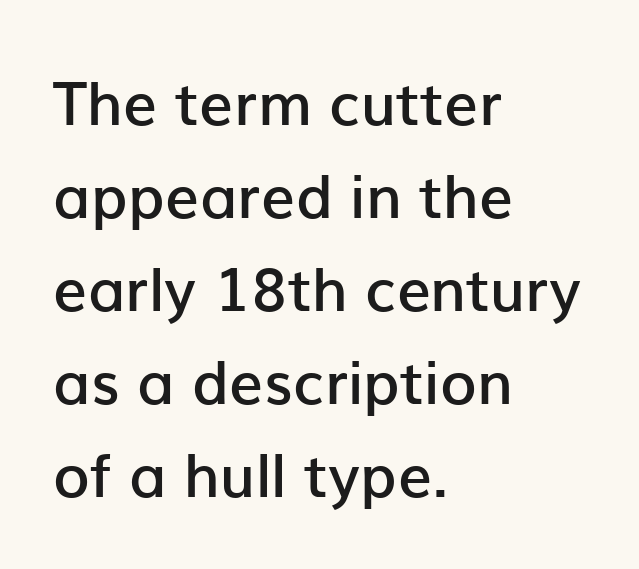
The image shows 60 px semibold sans-serif type, upright; set left-aligned, normal line spacing (1.55x), normal letter spacing, not underlined; low stroke contrast and a medium x-height.
